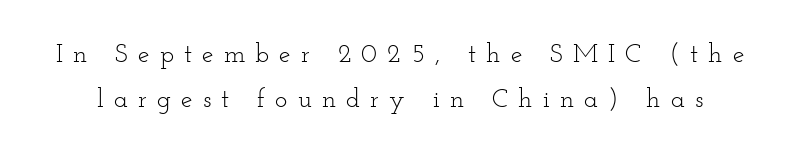
The image shows 26 px text type, upright; set line spacing 1.72x, unusually wide letter spacing (+0.39 em), not underlined.
